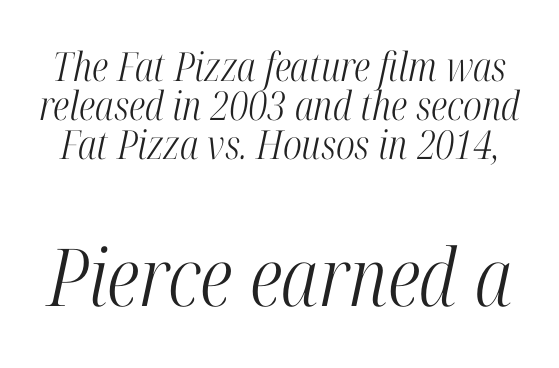
The vertical gap from one line to the next is small. Would a proofreader flag this as italicized? Yes. Note: serifs present on the glyphs. Check under the words: just untouched page.
